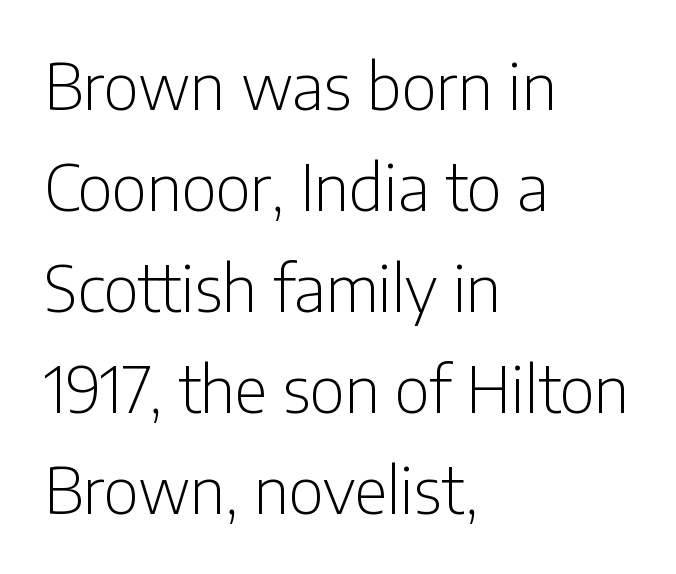
The image shows 64 px light, condensed sans-serif type, upright; set left-aligned, normal line spacing (1.58x), normal letter spacing, not underlined; low stroke contrast and a medium x-height.
